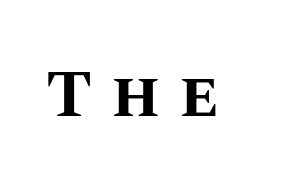
Q: Is the text bold? A: Yes.
Q: Is the text italic (slanted)? A: No, it is upright.
Q: Is the text underlined? A: No.
Q: Is the spacing between letters normal or unusually wide? A: Unusually wide.
Q: Width (condensed, normal, or wide)? A: Normal.
Q: Stroke contrast? A: Medium.
Q: x-height? A: Large.
Q: Monospaced? A: No.
